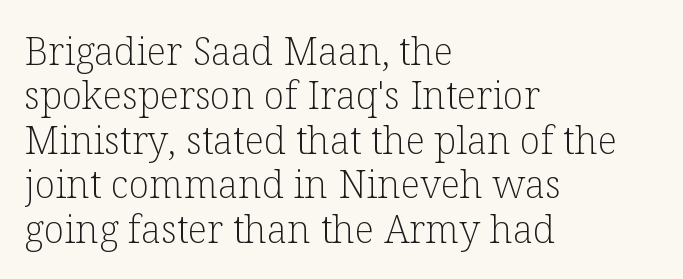
Q: Is the text bold? A: No.
Q: Is the text italic (slanted)? A: No, it is upright.
Q: Is the typeface a serif or a sans-serif typeface? A: Serif.
Q: Is the text underlined? A: No.
Q: How is the paragraph aligned? A: Left-aligned.
Q: Is the spacing between letters normal or unusually wide? A: Normal.
Q: Width (condensed, normal, or wide)? A: Normal.
Q: Stroke contrast? A: Low.
Q: x-height? A: Medium.
Q: Monospaced? A: No.
